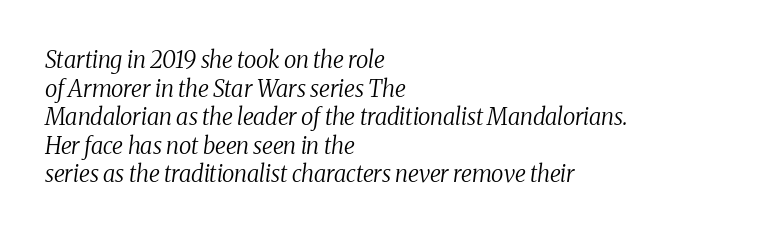
The image shows 23 px text type, italic (leaning right); set left-aligned, line spacing 1.24x, normal letter spacing, not underlined.
